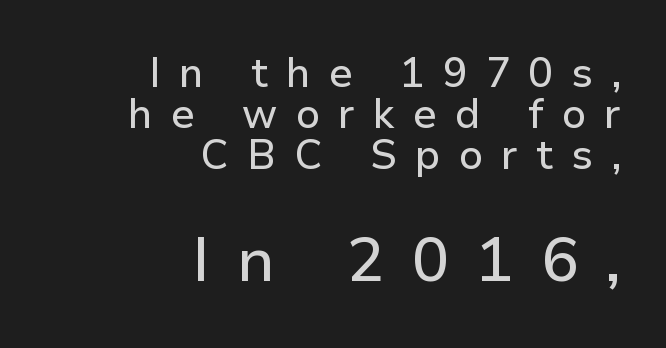
The image shows 62 px sans-serif type, upright; set right-aligned, tight line spacing (1.0x), unusually wide letter spacing (+0.44 em), not underlined; the second (bottom) block is 1.51x larger; low stroke contrast and a medium x-height.
